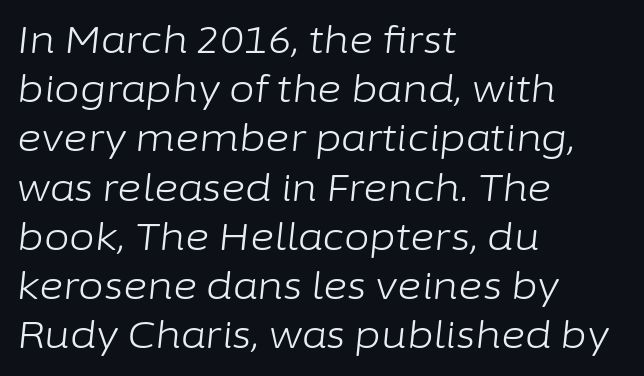
Q: Is the text bold? A: No.
Q: Is the text italic (slanted)? A: Yes, it leans right by about 6 degrees.
Q: Is the text underlined? A: No.
Q: How is the paragraph aligned? A: Left-aligned.
Q: Is the spacing between letters normal or unusually wide? A: Normal.
Q: Is the spacing between lines tight, normal or loose? A: Normal.
Q: Width (condensed, normal, or wide)? A: Normal.
Q: Stroke contrast? A: Low.
Q: x-height? A: Medium.
Q: Monospaced? A: No.
